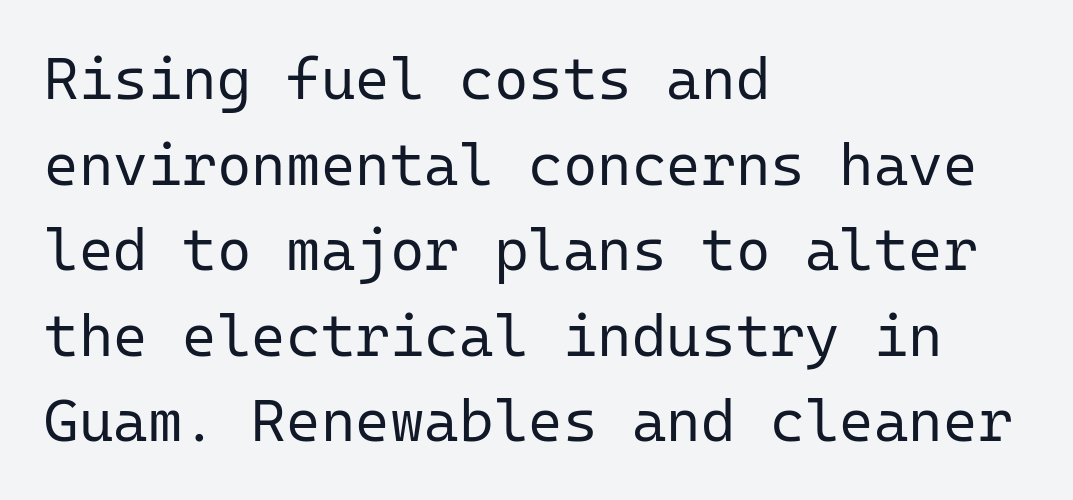
Spacing between characters is what you'd get straight out of the box. This is not heavy type; no bold has been used. The lettering holds an erect, upright posture throughout. Summary of vertical rhythm: regular, with standard interline spacing. Underlining? Definitely not there.
